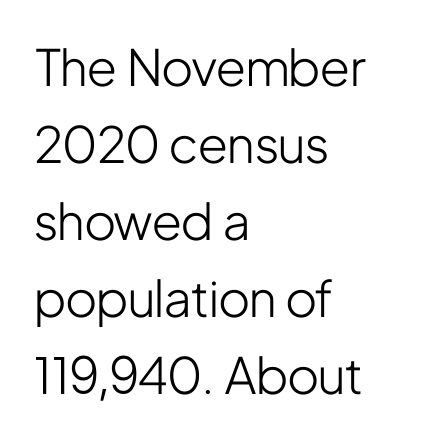
The image shows 50 px light, condensed sans-serif type, upright; set left-aligned, normal line spacing (1.54x), normal letter spacing, not underlined; low stroke contrast and a medium x-height.
